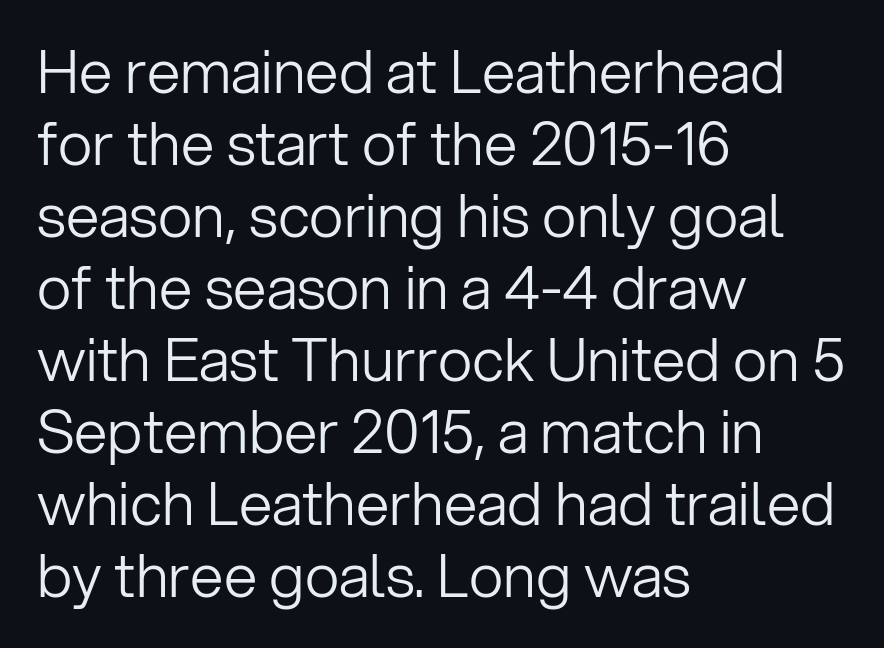
These lines are rendered in a variable-pitch font. Layout note: lines flush left. The weight would be labelled regular, book, light, or lighter still. This rendering leaves character spacing at its baseline value.
